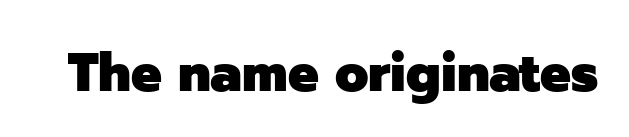
Q: Is the text bold? A: Yes.
Q: Is the text italic (slanted)? A: No, it is upright.
Q: Is the typeface a serif or a sans-serif typeface? A: Sans-serif.
Q: Is the text underlined? A: No.
Q: Is the spacing between letters normal or unusually wide? A: Normal.
Q: Width (condensed, normal, or wide)? A: Normal.
Q: Stroke contrast? A: Low.
Q: x-height? A: Medium.
Q: Monospaced? A: No.
